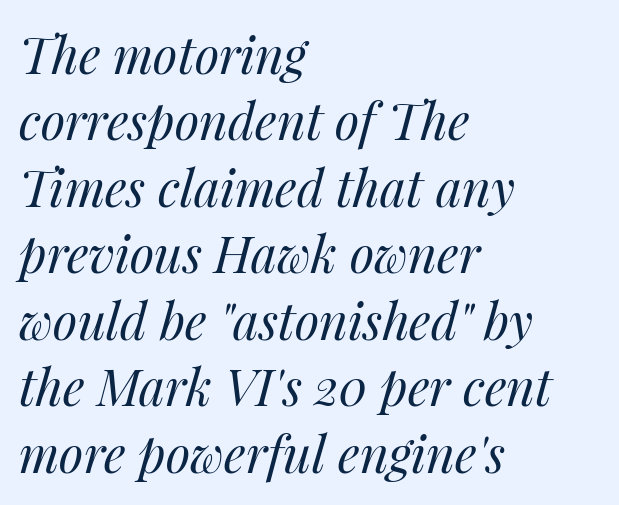
{"italic": "yes", "lean": "right", "slant_degrees": 14, "bold": "no", "weight": "regular", "width": "normal", "stroke_contrast": "medium", "x_height": "medium", "monospaced": "no", "underline": "no", "align": "left", "line_spacing": "normal", "line_spacing_ratio": 1.33, "letter_spacing": "normal", "letter_spacing_em": 0.0, "glyph_px": 50}
